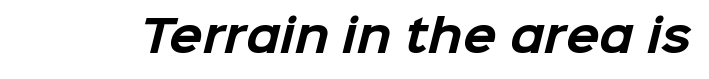
{"serif": "no", "bold": "yes", "weight": "bold", "width": "normal", "stroke_contrast": "low", "x_height": "medium", "monospaced": "no", "underline": "no", "letter_spacing": "normal", "letter_spacing_em": 0.0, "glyph_px": 44}
